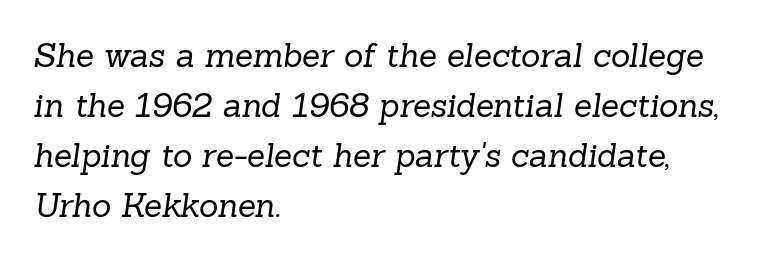
A clean baseline with only descenders dipping below it. Words appear dense and cohesive because spacing is normal. The rendering shows small feet on the letterforms — a serif design. Each letter keeps its own natural width here, so spacing adapts to shape. No extra ink here — the face is not bold. Normally led — the rows are evenly, conventionally spaced.
